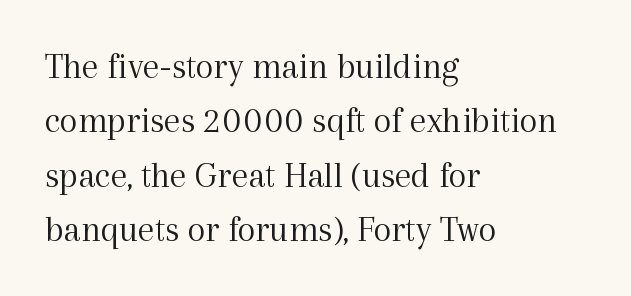
{"serif": "yes", "italic": "no", "bold": "no", "weight": "light", "width": "normal", "x_height": "medium", "monospaced": "no", "underline": "no", "align": "left", "line_spacing": "normal", "line_spacing_ratio": 1.47, "letter_spacing": "normal", "letter_spacing_em": 0.0, "glyph_px": 37}
